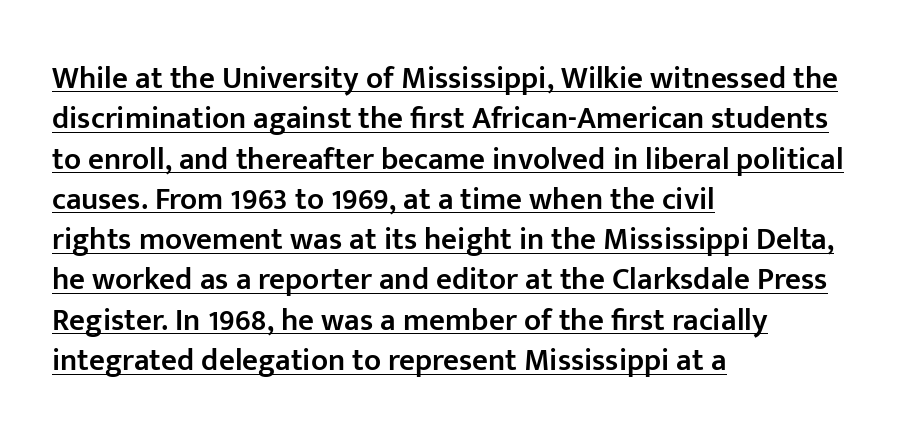
What's the leading like? Ordinary, nothing unusual. A typesetter would call this proportional, since set widths differ per character. Horizontal alignment here is leftward, the default for most running prose. Upright lettering throughout. The letters sit at their default tracking, neither squeezed nor spread.
